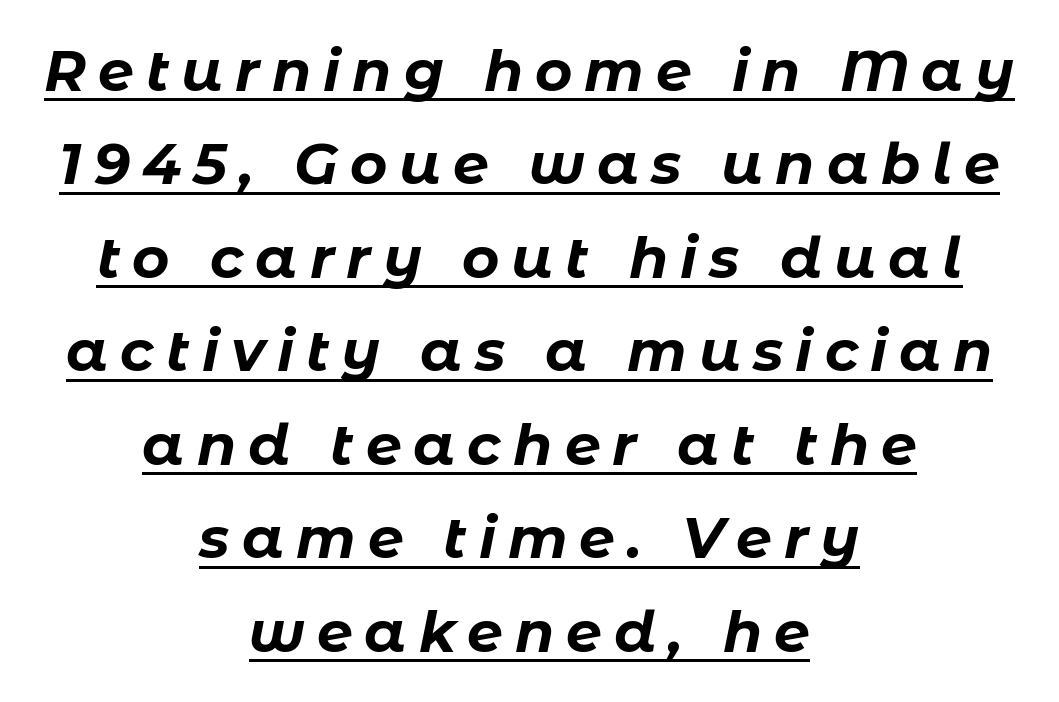
{"italic": "yes", "lean": "right", "slant_degrees": 11, "bold": "yes", "weight": "bold", "width": "normal", "stroke_contrast": "low", "x_height": "medium", "monospaced": "no", "underline": "yes", "align": "center", "line_spacing": "normal", "line_spacing_ratio": 1.64, "letter_spacing": "wide", "letter_spacing_em": 0.21, "glyph_px": 57}
